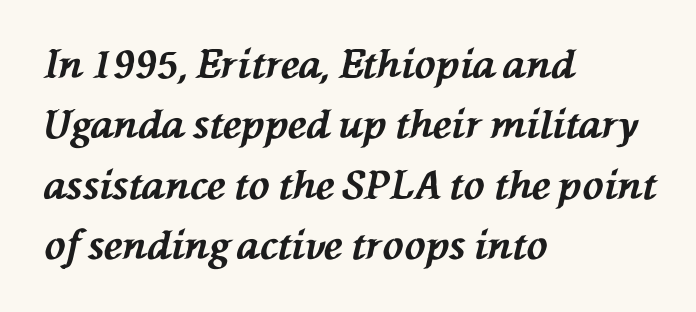
{"italic": "yes", "lean": "left", "slant_degrees": 76, "bold": "yes", "weight": "bold", "width": "normal", "stroke_contrast": "medium", "x_height": "medium", "monospaced": "no", "underline": "no", "align": "left", "line_spacing": "normal", "line_spacing_ratio": 1.55, "letter_spacing": "normal", "letter_spacing_em": 0.0, "glyph_px": 39}
